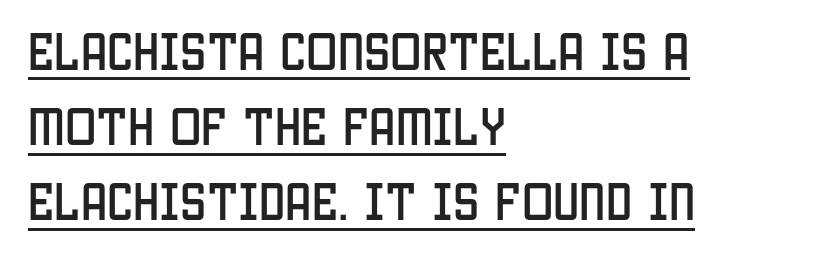
{"serif": "no", "italic": "no", "width": "condensed", "stroke_contrast": "low", "x_height": "large", "monospaced": "no", "underline": "yes", "align": "left", "line_spacing_ratio": 1.79, "letter_spacing": "normal", "letter_spacing_em": 0.0, "glyph_px": 42}
